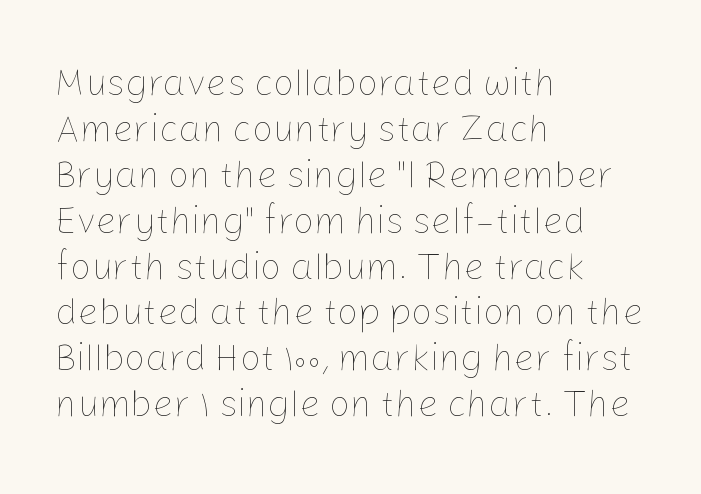
You could not count columns in this text — the font is proportionally spaced. This sample uses an upright cut, with every glyph sitting square on the baseline. Only glyphs here, with clear space below each row. This reads as an unemphasized weight, regular at the heaviest. This sample uses plain, unmodified letter spacing. These lines stack with their left ends in a neat column.
